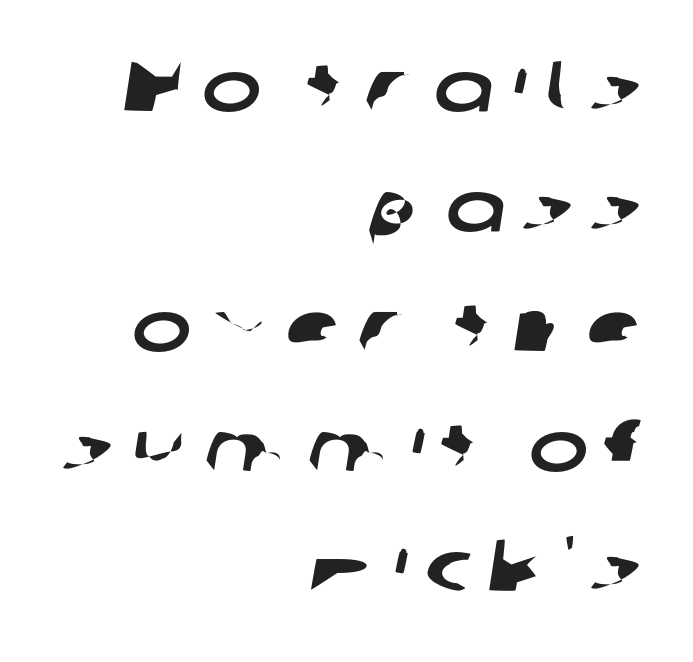
The image shows 71 px wide sans-serif type; set right-aligned, normal line spacing (1.69x), unusually wide letter spacing (+0.26 em), not underlined; low stroke contrast and a medium x-height.
